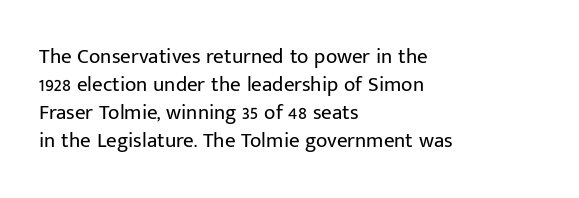
{"italic": "no", "bold": "no", "underline": "no", "align": "left", "line_spacing": "normal", "line_spacing_ratio": 1.33, "letter_spacing": "normal", "letter_spacing_em": 0.0, "glyph_px": 21}
